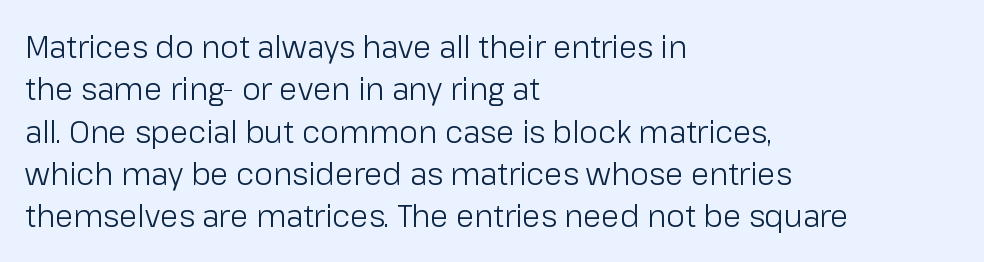
No italicization has been applied; the sample stays upright. Weight: not bold — regular or lighter. Varying glyph widths throughout — classic text-font behaviour. Each word holds together tightly as a unit, with standard inter-letter gaps. A classic flush-left, rag-right setting is used for this passage. The glyphs are unaccompanied by any horizontal stroke below them.
